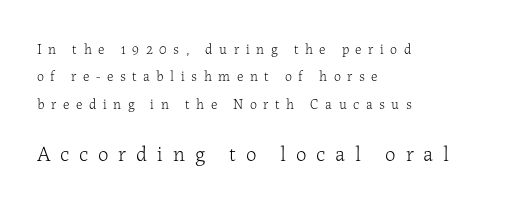
Characters follow at a spacing far wider than the type designer built in. Is the type heavy? It reads as light-to-regular instead. Check under the words: just untouched page. The type sits square on the baseline with zero lean.
